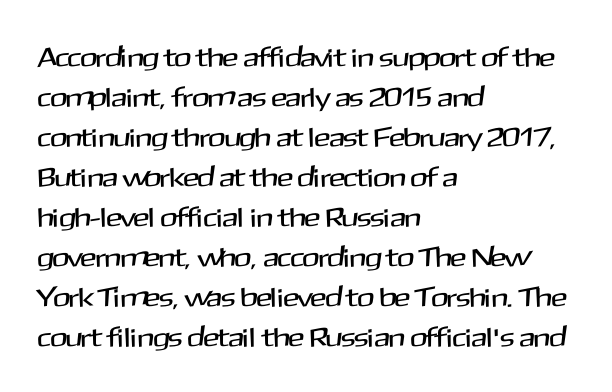
Regular leading. The zone under the glyphs is completely vacant. Italic? Not at all — the glyphs are vertical. A typesetter would call this zero additional tracking. Leftover space on each line is placed entirely after the last word.
